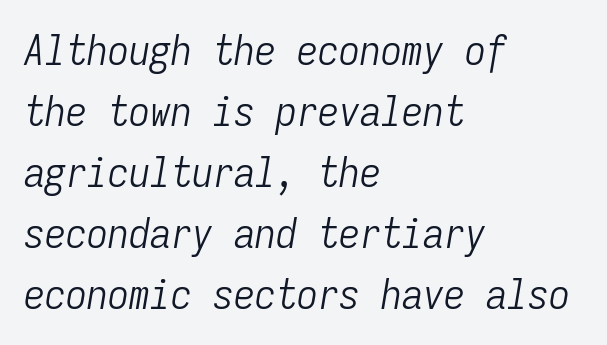
The image shows 42 px light, condensed type, italic (leaning right), monospaced; set left-aligned, normal line spacing (1.45x), normal letter spacing, not underlined; low stroke contrast and a medium x-height.
